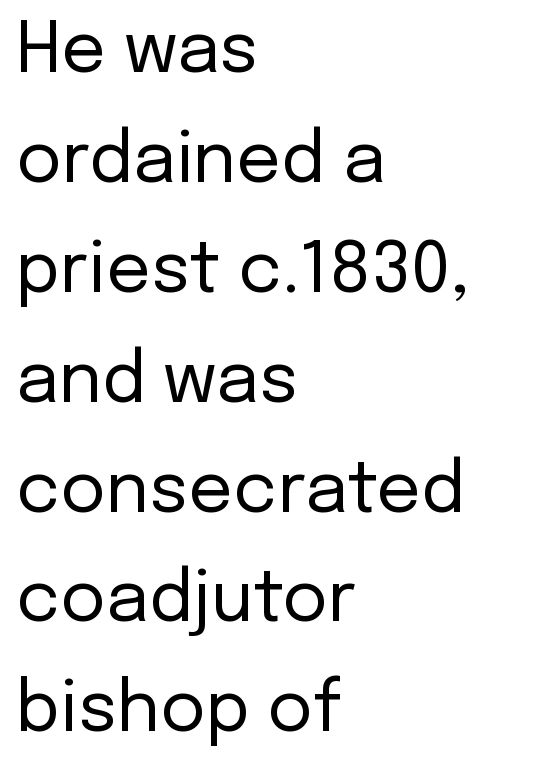
Nobody drew a line under any word here. Italic: no, the glyphs are upright roman. The setting favours the left margin, as ordinary paragraphs usually do. Does the leading feel generous? No, just average. Does extra space separate the letters? No, they use regular spacing. A typesetter would call this proportional, since set widths differ per character.
